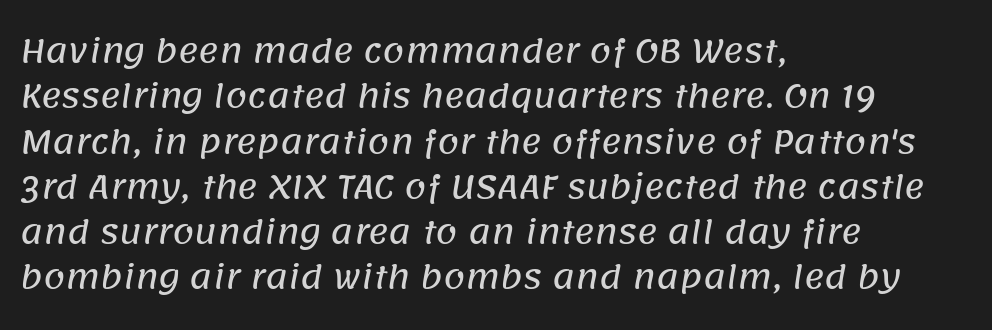
Horizontal bands of white between lines are of average thickness. The space beneath each line is pristine and unruled. You could not count columns in this text — the font is proportionally spaced. The rendering shows plain stroke endings on the letterforms — a sans-serif design. No extra tracking has been applied to these lines.
